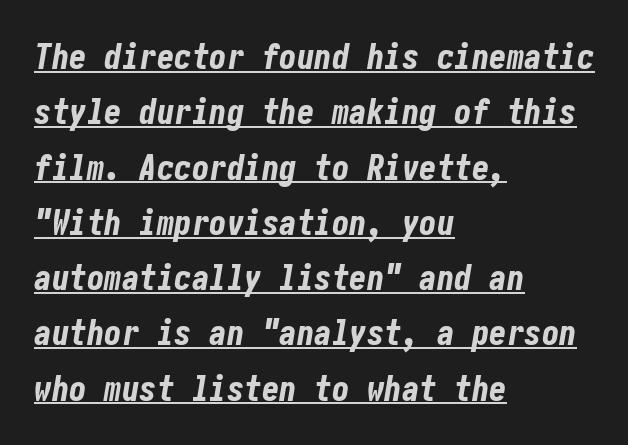
Q: Is the text bold? A: Yes.
Q: Is the text italic (slanted)? A: Yes, it leans right by about 10 degrees.
Q: Is the text underlined? A: Yes.
Q: How is the paragraph aligned? A: Left-aligned.
Q: Is the spacing between letters normal or unusually wide? A: Normal.
Q: Is the spacing between lines tight, normal or loose? A: Normal.
Q: Width (condensed, normal, or wide)? A: Condensed.
Q: Stroke contrast? A: Low.
Q: x-height? A: Medium.
